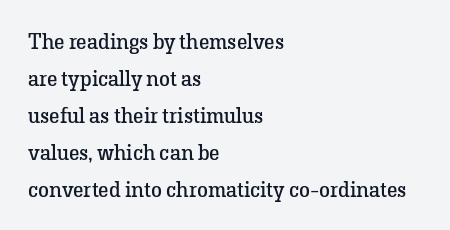
Short and long lines alike share a common starting point at left. The font sits on the lighter half of the weight spectrum, regular included. Does the lettering tilt? It doesn't — this is upright. Each word holds together tightly as a unit, with standard inter-letter gaps.
